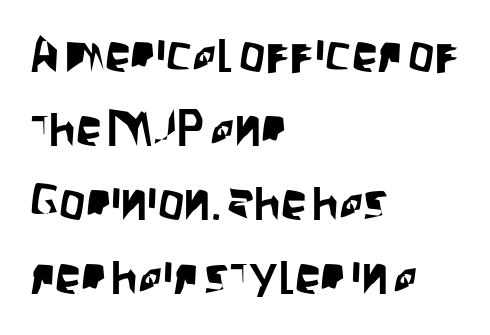
Q: Is the text italic (slanted)? A: No, it is upright.
Q: Is the typeface a serif or a sans-serif typeface? A: Sans-serif.
Q: Is the text underlined? A: No.
Q: How is the paragraph aligned? A: Left-aligned.
Q: Is the spacing between letters normal or unusually wide? A: Normal.
Q: Is the spacing between lines tight, normal or loose? A: Normal.
Q: Width (condensed, normal, or wide)? A: Condensed.
Q: Stroke contrast? A: Low.
Q: x-height? A: Large.
Q: Monospaced? A: No.
